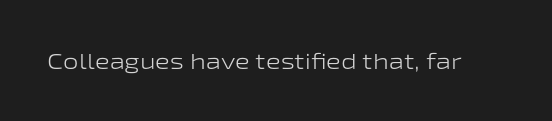
{"italic": "no", "bold": "no", "underline": "no", "letter_spacing": "normal", "letter_spacing_em": 0.0, "glyph_px": 22}
